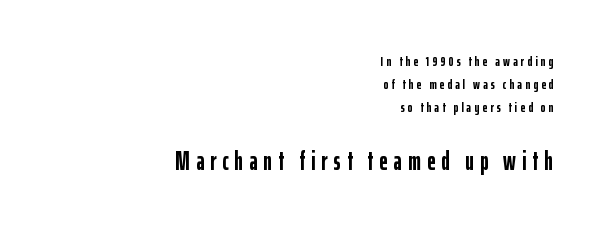
{"italic": "no", "bold": "yes", "underline": "no", "align": "right", "line_spacing": "normal", "line_spacing_ratio": 1.65, "letter_spacing": "wide", "letter_spacing_em": 0.23, "larger_block": "second", "size_ratio": 1.86, "glyph_px": 26}
